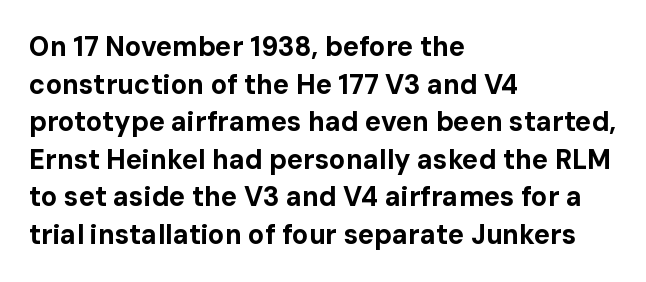
{"italic": "no", "bold": "yes", "underline": "no", "align": "left", "line_spacing": "normal", "line_spacing_ratio": 1.39, "letter_spacing": "normal", "letter_spacing_em": 0.0, "glyph_px": 27}
